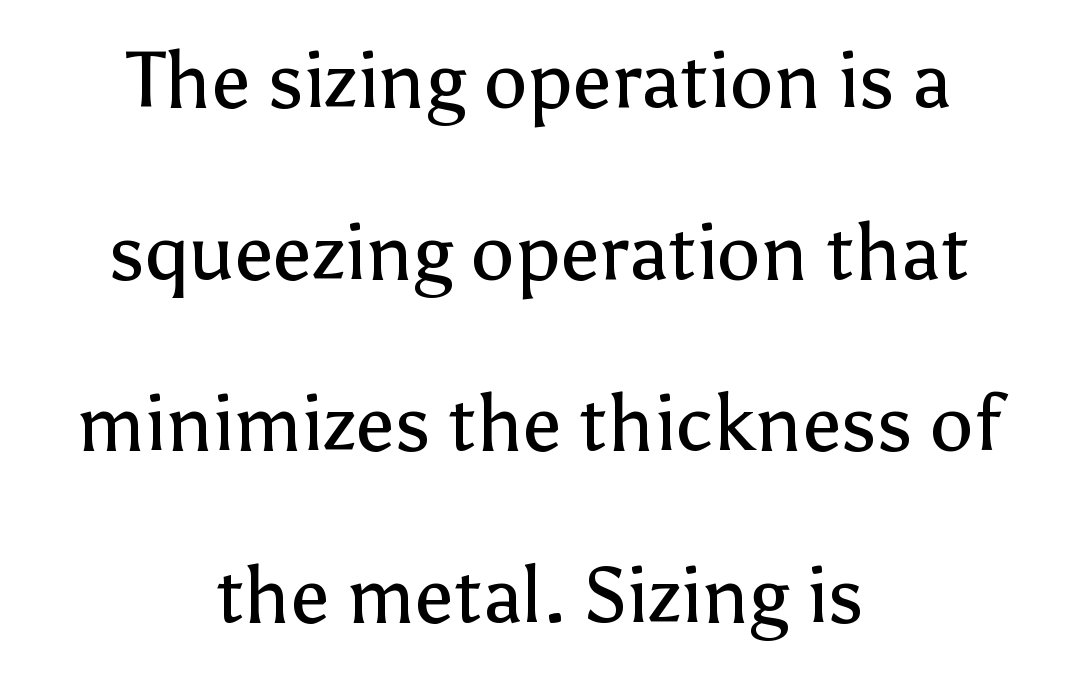
The font's upright variant was chosen for this text. The text was rendered using a sans face with plain stroke endings. Ink coverage per letter is moderate at most. Is there much room between lines? Yes — plenty of vertical air separates them. The baseline area is clear. Leftover space on each line is divided equally before and after the words.
